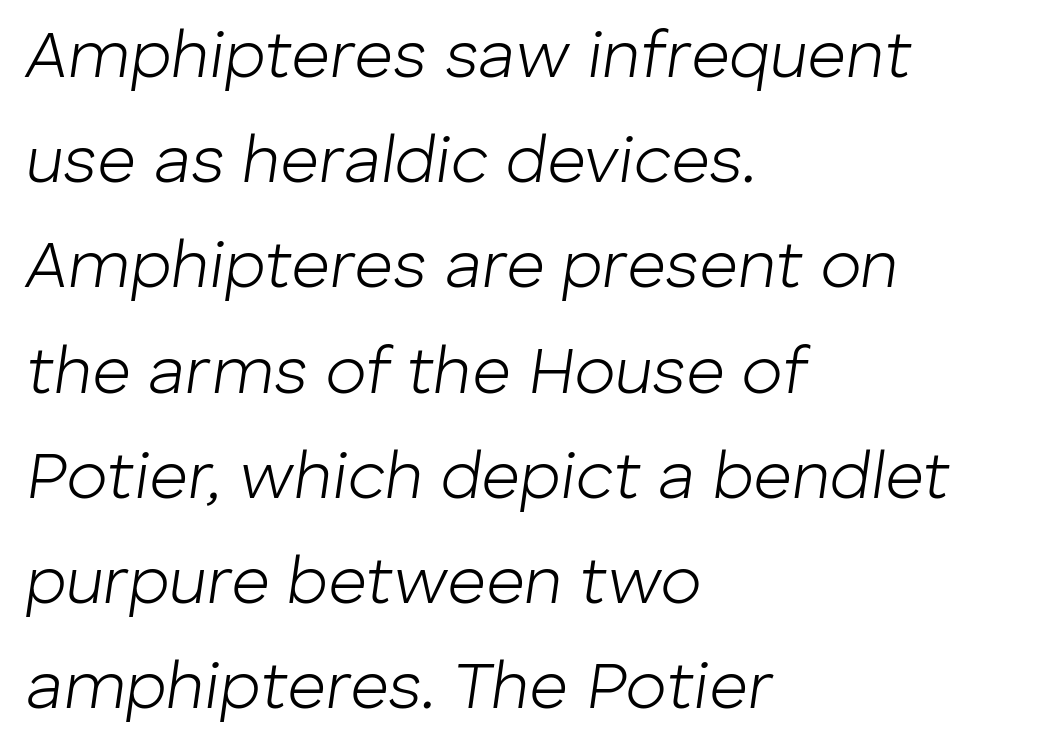
Q: Is the text bold? A: No.
Q: Is the text italic (slanted)? A: Yes, it leans right by about 8 degrees.
Q: Is the text underlined? A: No.
Q: How is the paragraph aligned? A: Left-aligned.
Q: Is the spacing between letters normal or unusually wide? A: Normal.
Q: Is the spacing between lines tight, normal or loose? A: Normal.
Q: Width (condensed, normal, or wide)? A: Normal.
Q: Stroke contrast? A: Low.
Q: x-height? A: Medium.
Q: Monospaced? A: No.
